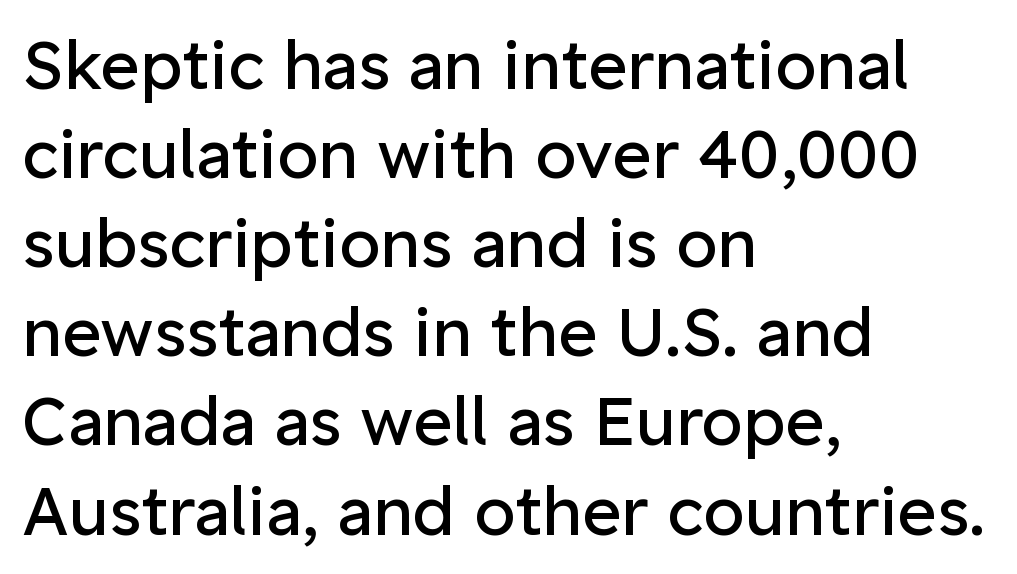
The image shows 67 px regular-weight sans-serif type, upright; set left-aligned, normal line spacing (1.33x), normal letter spacing, not underlined; low stroke contrast and a medium x-height.
